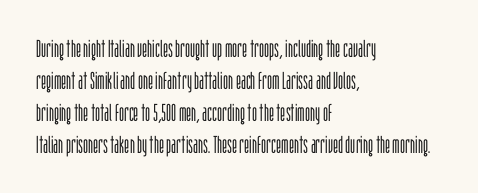
A bare baseline throughout the passage. Does the lettering tilt? It doesn't — this is upright. Leftover space on each line is placed entirely after the last word. Regarding leading, the lines here are spaced in the standard way. Inter-character spacing is left at the font's built-in metrics. Compared with a typical body face, this is equally light or lighter still.
